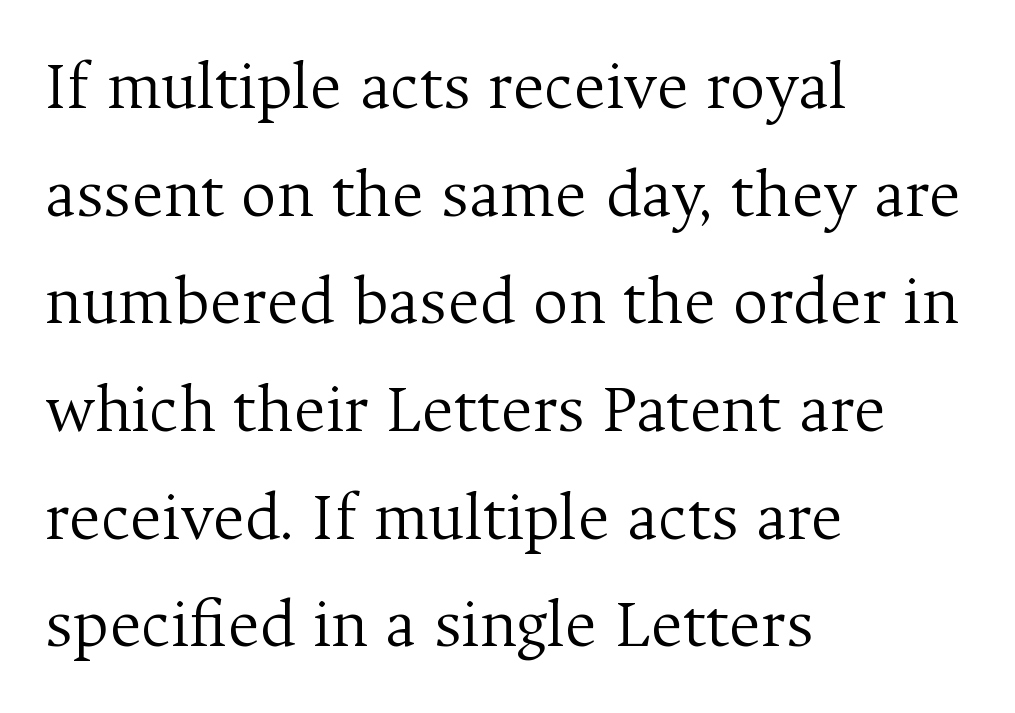
Q: Is the text bold? A: No.
Q: Is the text italic (slanted)? A: No, it is upright.
Q: Is the typeface a serif or a sans-serif typeface? A: Serif.
Q: Is the text underlined? A: No.
Q: How is the paragraph aligned? A: Left-aligned.
Q: Is the spacing between letters normal or unusually wide? A: Normal.
Q: Is the spacing between lines tight, normal or loose? A: Normal.
Q: Width (condensed, normal, or wide)? A: Normal.
Q: Stroke contrast? A: Medium.
Q: x-height? A: Medium.
Q: Monospaced? A: No.
